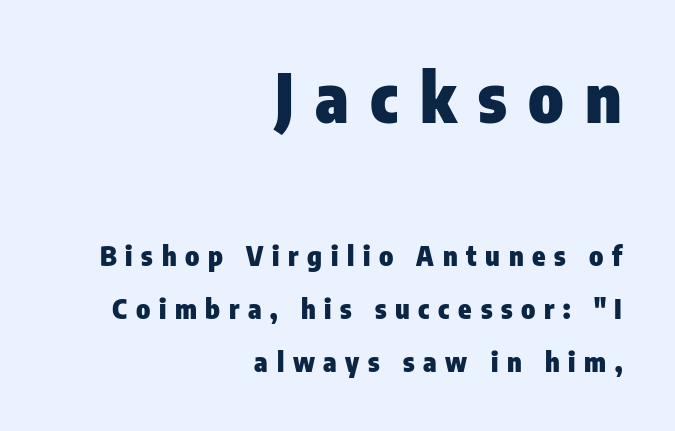
Q: Is the text bold? A: Yes.
Q: Is the text italic (slanted)? A: No, it is upright.
Q: Is the typeface a serif or a sans-serif typeface? A: Sans-serif.
Q: Is the text underlined? A: No.
Q: How is the paragraph aligned? A: Right-aligned.
Q: Is the spacing between letters normal or unusually wide? A: Unusually wide.
Q: Is the spacing between lines tight, normal or loose? A: Loose.
Q: Which block of text is set in a larger size, the first (top) or the second (bottom)? A: The first (top) one.
Q: Width (condensed, normal, or wide)? A: Condensed.
Q: Stroke contrast? A: Low.
Q: x-height? A: Medium.
Q: Monospaced? A: No.
